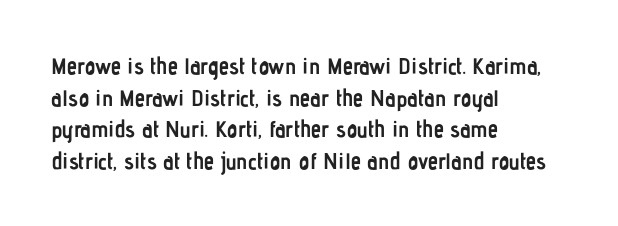
The image shows 23 px bold type, upright; set left-aligned, normal line spacing (1.37x), normal letter spacing, not underlined.
